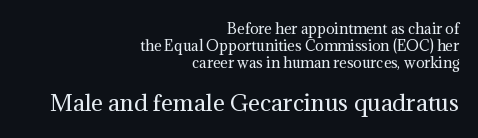
Right-aligned paragraph, ragged on the left. This is roman type, the default non-slanted kind. The strokes carry an ordinary text weight at most. A bare baseline throughout the passage.
